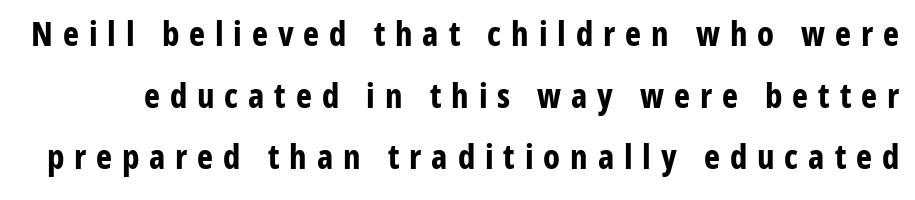
{"serif": "no", "italic": "no", "bold": "yes", "weight": "bold", "width": "condensed", "stroke_contrast": "low", "x_height": "medium", "monospaced": "no", "underline": "no", "line_spacing_ratio": 1.81, "letter_spacing": "wide", "letter_spacing_em": 0.29, "glyph_px": 34}
